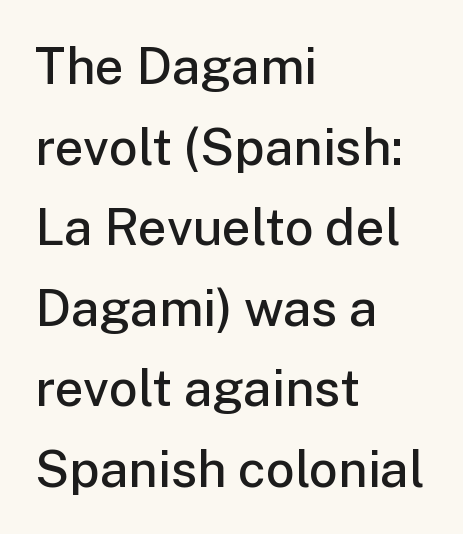
Q: Is the text bold? A: Semi-bold.
Q: Is the text italic (slanted)? A: No, it is upright.
Q: Is the typeface a serif or a sans-serif typeface? A: Sans-serif.
Q: Is the text underlined? A: No.
Q: How is the paragraph aligned? A: Left-aligned.
Q: Is the spacing between letters normal or unusually wide? A: Normal.
Q: Is the spacing between lines tight, normal or loose? A: Normal.
Q: Width (condensed, normal, or wide)? A: Normal.
Q: Stroke contrast? A: Low.
Q: x-height? A: Medium.
Q: Monospaced? A: No.
